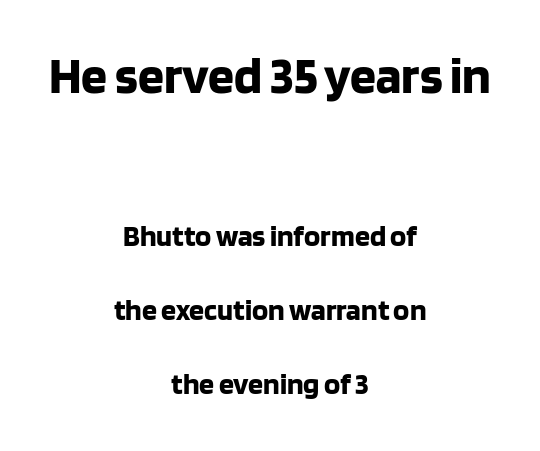
Look at the tracking — it's just the regular setting, nothing added. The lines are spread far apart with generous leading. In CSS terms this would be text-align: center. A dark, heavy texture on the line: the type is bold. You get the large type first, then a drop to smaller type. Descenders hang freely into open space.
